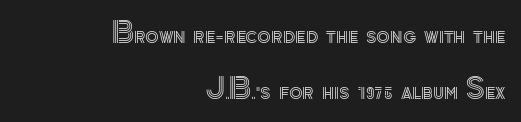
Horizontal alignment here is rightward, an uncommon choice for prose. This sample uses an upright cut, with every glyph sitting square on the baseline. Inter-character spacing is left at the font's built-in metrics. What's the leading like? Stretched, with rows far apart. The space directly below the letters is spotless.
